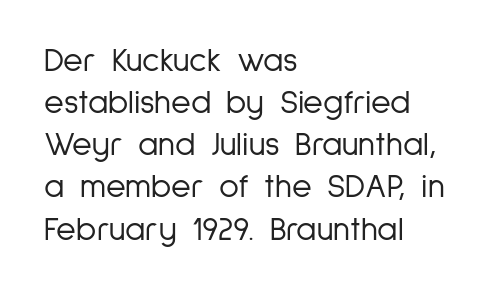
Decoration check: the copy has no underline. Heaviness? Minimal to ordinary, like unemphasized prose. Horizontal alignment here is leftward, the default for most running prose. Notice how the stems are strictly vertical — no italics here. The face used here is a sans, in the tradition of grotesques and geometrics.
